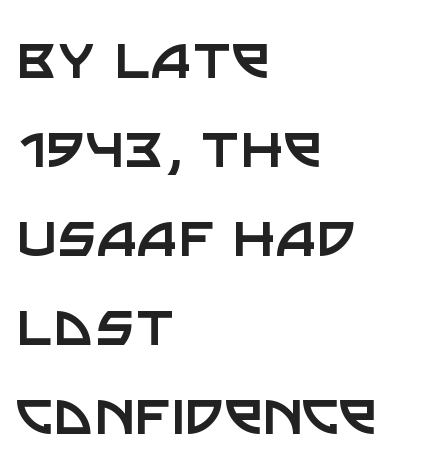
{"serif": "no", "italic": "no", "bold": "no", "weight": "regular", "width": "normal", "stroke_contrast": "low", "x_height": "large", "monospaced": "no", "underline": "no", "align": "left", "line_spacing": "normal", "line_spacing_ratio": 1.29, "letter_spacing": "normal", "letter_spacing_em": 0.0, "glyph_px": 69}
